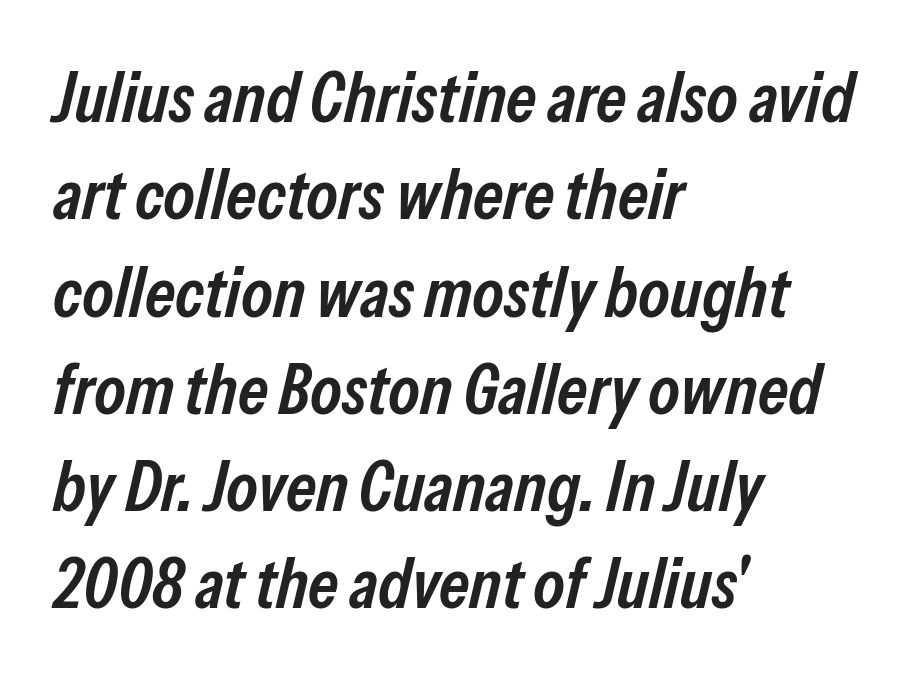
The image shows 71 px semibold, condensed type, italic (leaning right); set left-aligned, normal line spacing (1.37x), normal letter spacing, not underlined; low stroke contrast and a medium x-height.
